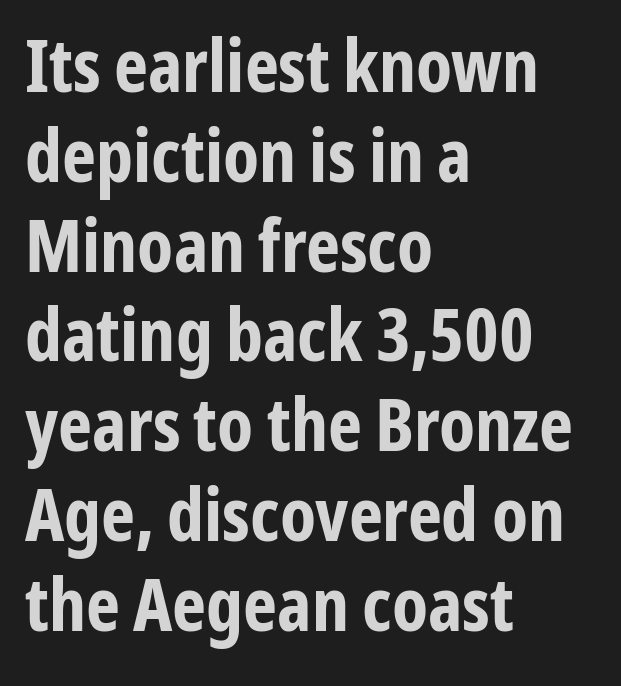
Q: Is the text bold? A: Yes.
Q: Is the text italic (slanted)? A: No, it is upright.
Q: Is the typeface a serif or a sans-serif typeface? A: Sans-serif.
Q: Is the text underlined? A: No.
Q: How is the paragraph aligned? A: Left-aligned.
Q: Is the spacing between letters normal or unusually wide? A: Normal.
Q: Width (condensed, normal, or wide)? A: Condensed.
Q: Stroke contrast? A: Low.
Q: x-height? A: Medium.
Q: Monospaced? A: No.
